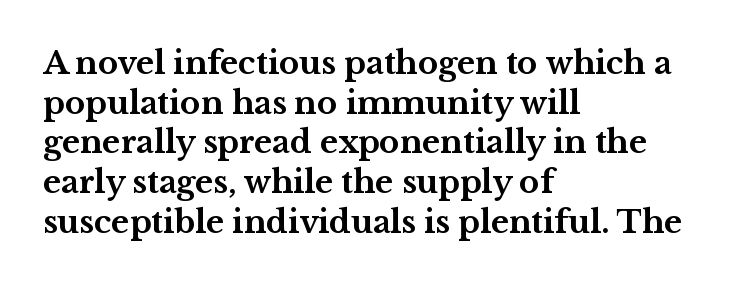
Q: Is the text bold? A: Yes.
Q: Is the text italic (slanted)? A: No, it is upright.
Q: Is the typeface a serif or a sans-serif typeface? A: Serif.
Q: Is the text underlined? A: No.
Q: How is the paragraph aligned? A: Left-aligned.
Q: Is the spacing between letters normal or unusually wide? A: Normal.
Q: Is the spacing between lines tight, normal or loose? A: Normal.
Q: Width (condensed, normal, or wide)? A: Wide.
Q: Stroke contrast? A: Medium.
Q: x-height? A: Medium.
Q: Monospaced? A: No.
